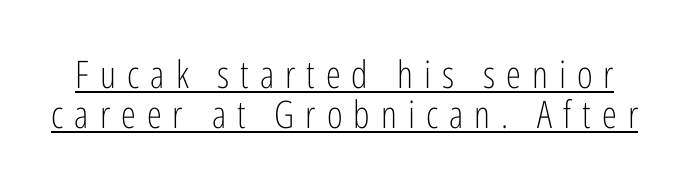
Q: Is the text bold? A: No.
Q: Is the text italic (slanted)? A: No, it is upright.
Q: Is the typeface a serif or a sans-serif typeface? A: Sans-serif.
Q: Is the text underlined? A: Yes.
Q: Is the spacing between letters normal or unusually wide? A: Unusually wide.
Q: Is the spacing between lines tight, normal or loose? A: Tight.
Q: Width (condensed, normal, or wide)? A: Condensed.
Q: Stroke contrast? A: Low.
Q: x-height? A: Medium.
Q: Monospaced? A: No.
